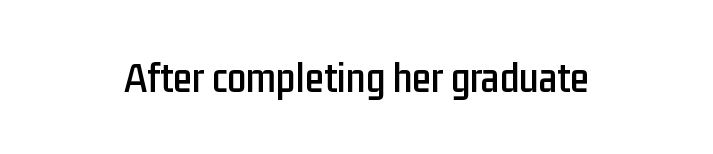
Q: Is the text italic (slanted)? A: No, it is upright.
Q: Is the typeface a serif or a sans-serif typeface? A: Sans-serif.
Q: Is the text underlined? A: No.
Q: Is the spacing between letters normal or unusually wide? A: Normal.
Q: Width (condensed, normal, or wide)? A: Condensed.
Q: Stroke contrast? A: Low.
Q: x-height? A: Medium.
Q: Monospaced? A: No.
